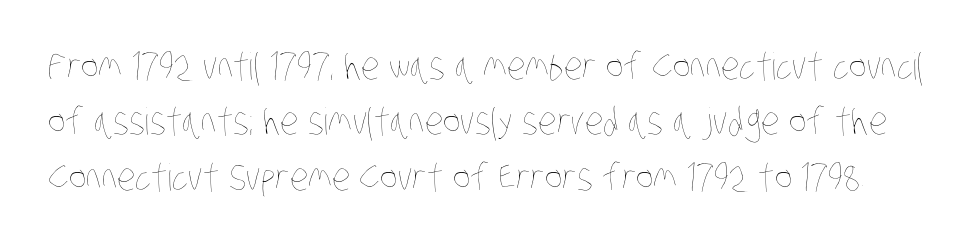
Q: Is the text bold? A: No.
Q: Is the text underlined? A: No.
Q: Is the spacing between letters normal or unusually wide? A: Normal.
Q: Is the spacing between lines tight, normal or loose? A: Normal.
Q: Width (condensed, normal, or wide)? A: Condensed.
Q: Stroke contrast? A: Low.
Q: x-height? A: Large.
Q: Monospaced? A: No.
